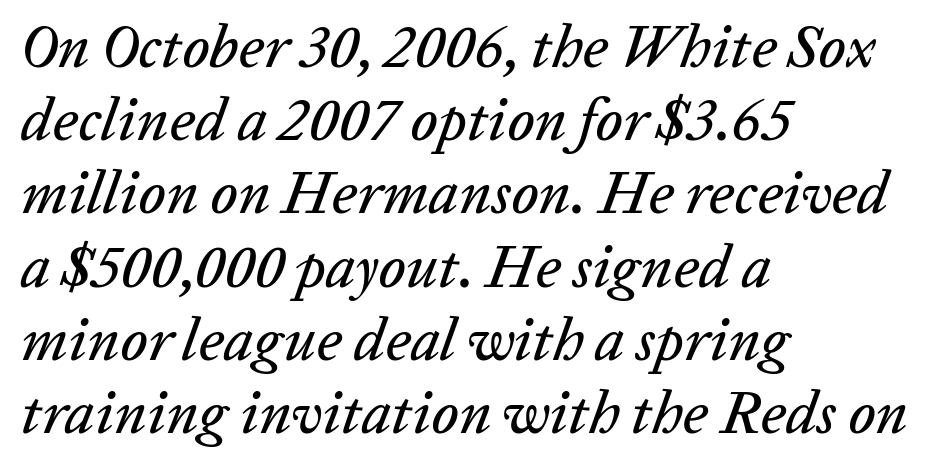
Q: Is the text italic (slanted)? A: Yes, it leans right by about 20 degrees.
Q: Is the text underlined? A: No.
Q: How is the paragraph aligned? A: Left-aligned.
Q: Is the spacing between letters normal or unusually wide? A: Normal.
Q: Width (condensed, normal, or wide)? A: Normal.
Q: Stroke contrast? A: Low.
Q: x-height? A: Medium.
Q: Monospaced? A: No.
